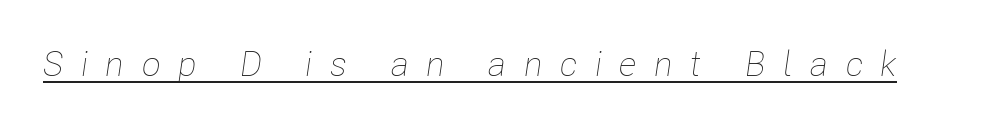
Letters have the restrained weight of plain body copy at most. Caption: lettering with a line underneath. The passage shown is typed in a proportional face where columns would drift. It's the slanting kind of type.
